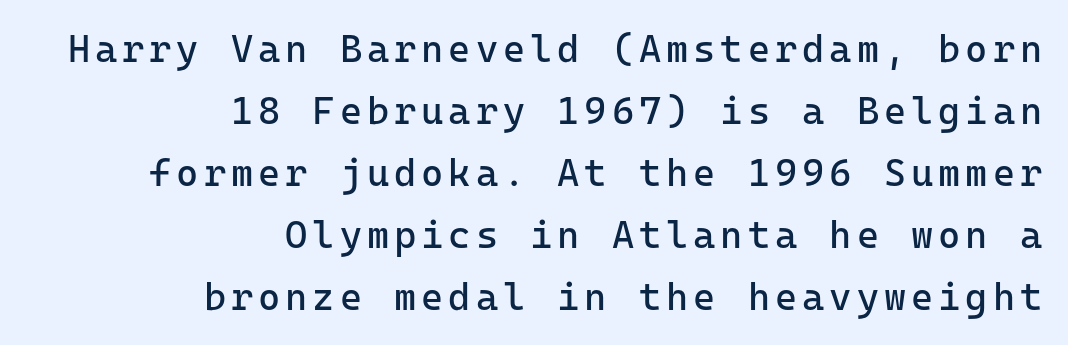
{"serif": "no", "italic": "no", "bold": "no", "weight": "regular", "width": "normal", "stroke_contrast": "low", "x_height": "medium", "underline": "no", "align": "right", "line_spacing": "normal", "line_spacing_ratio": 1.63, "glyph_px": 38}
